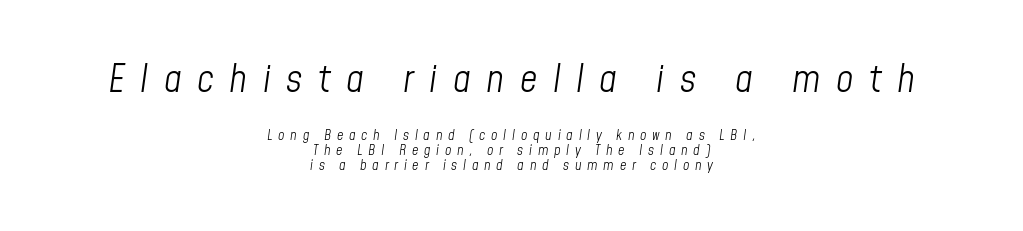
The image shows 38 px light, condensed type, italic (leaning right); set centered, tight line spacing (1.09x), unusually wide letter spacing (+0.41 em), not underlined; the first (top) block is 2.71x larger; low stroke contrast and a medium x-height.
